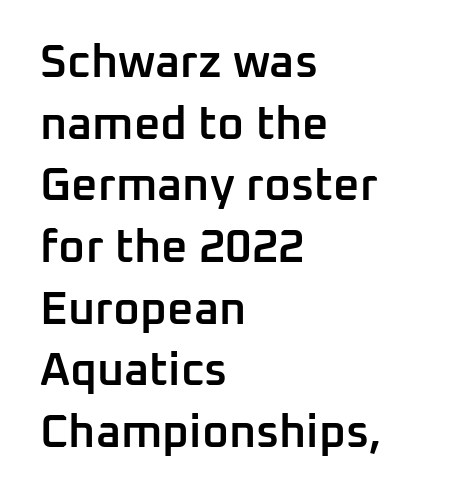
The image shows 46 px semibold sans-serif type, upright; set left-aligned, normal line spacing (1.34x), normal letter spacing, not underlined; low stroke contrast and a medium x-height.
